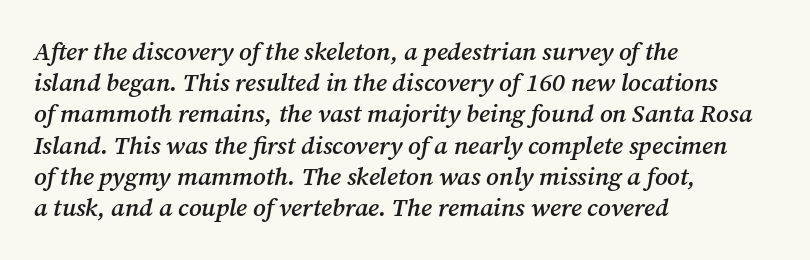
Spacing between characters is what you'd get straight out of the box. Every letter is mildly thick-stroked: semibold rather than bold. Plain, unruled lines of type. Horizontal bands of white between lines are of average thickness.
